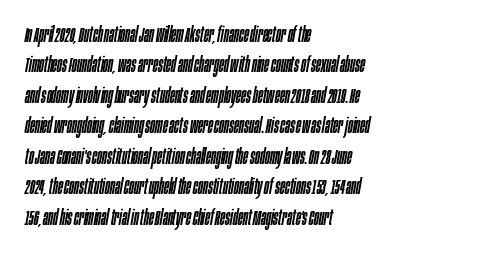
Q: Is the text italic (slanted)? A: Yes, it leans right by about 10 degrees.
Q: Is the text underlined? A: No.
Q: How is the paragraph aligned? A: Left-aligned.
Q: Is the spacing between letters normal or unusually wide? A: Normal.
Q: Is the spacing between lines tight, normal or loose? A: Normal.
